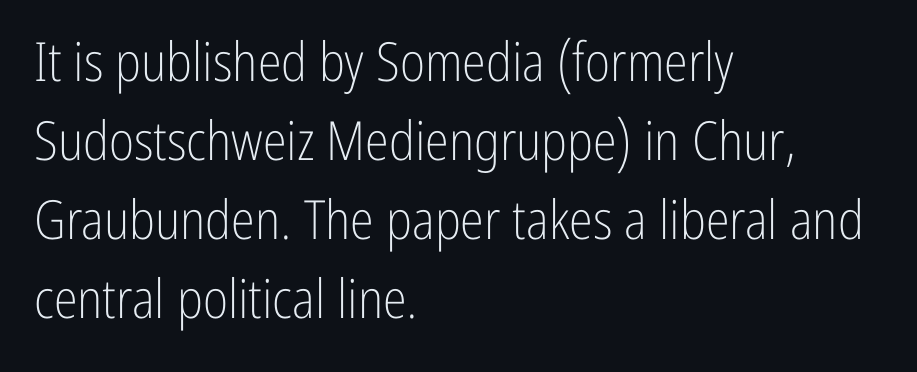
Q: Is the text bold? A: No.
Q: Is the text italic (slanted)? A: No, it is upright.
Q: Is the typeface a serif or a sans-serif typeface? A: Sans-serif.
Q: Is the text underlined? A: No.
Q: How is the paragraph aligned? A: Left-aligned.
Q: Is the spacing between letters normal or unusually wide? A: Normal.
Q: Is the spacing between lines tight, normal or loose? A: Normal.
Q: Width (condensed, normal, or wide)? A: Condensed.
Q: Stroke contrast? A: Low.
Q: x-height? A: Medium.
Q: Monospaced? A: No.
